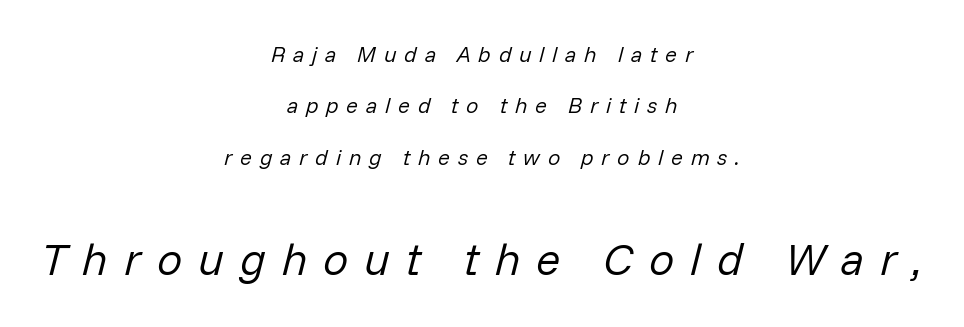
Q: Is the text bold? A: No.
Q: Is the text italic (slanted)? A: Yes, it leans right by about 14 degrees.
Q: Is the text underlined? A: No.
Q: How is the paragraph aligned? A: Centered.
Q: Is the spacing between letters normal or unusually wide? A: Unusually wide.
Q: Is the spacing between lines tight, normal or loose? A: Loose.
Q: Which block of text is set in a larger size, the first (top) or the second (bottom)? A: The second (bottom) one.
Q: Width (condensed, normal, or wide)? A: Normal.
Q: Stroke contrast? A: Low.
Q: x-height? A: Medium.
Q: Monospaced? A: No.
